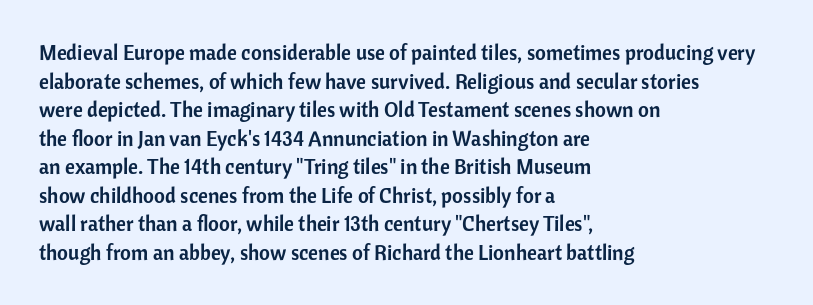
Q: Is the text italic (slanted)? A: No, it is upright.
Q: Is the text underlined? A: No.
Q: How is the paragraph aligned? A: Left-aligned.
Q: Is the spacing between letters normal or unusually wide? A: Normal.
Q: Is the spacing between lines tight, normal or loose? A: Normal.
